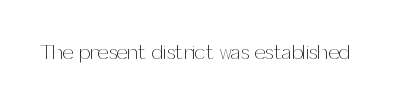
The image shows 20 px text type, upright; set normal letter spacing, not underlined.
